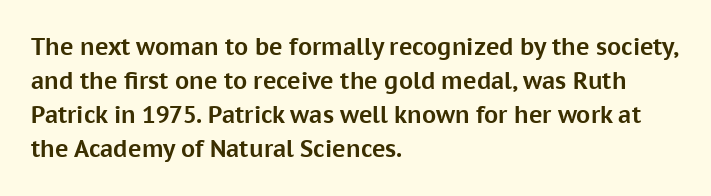
{"italic": "no", "bold": "yes", "underline": "no", "align": "left", "line_spacing": "normal", "line_spacing_ratio": 1.48, "letter_spacing": "normal", "letter_spacing_em": 0.0, "glyph_px": 23}
